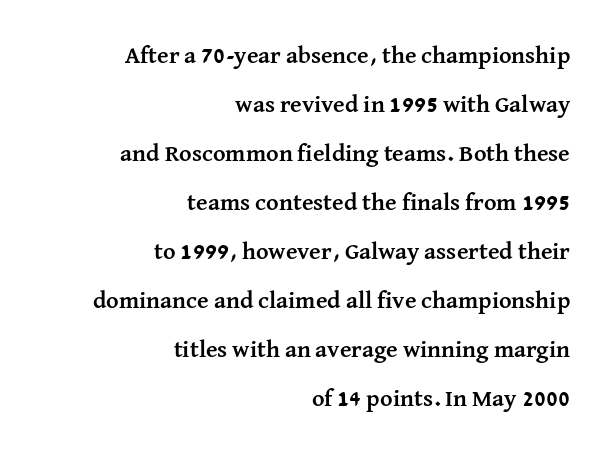
The image shows 24 px bold type, upright; set right-aligned, loose line spacing (2.04x), normal letter spacing, not underlined.
